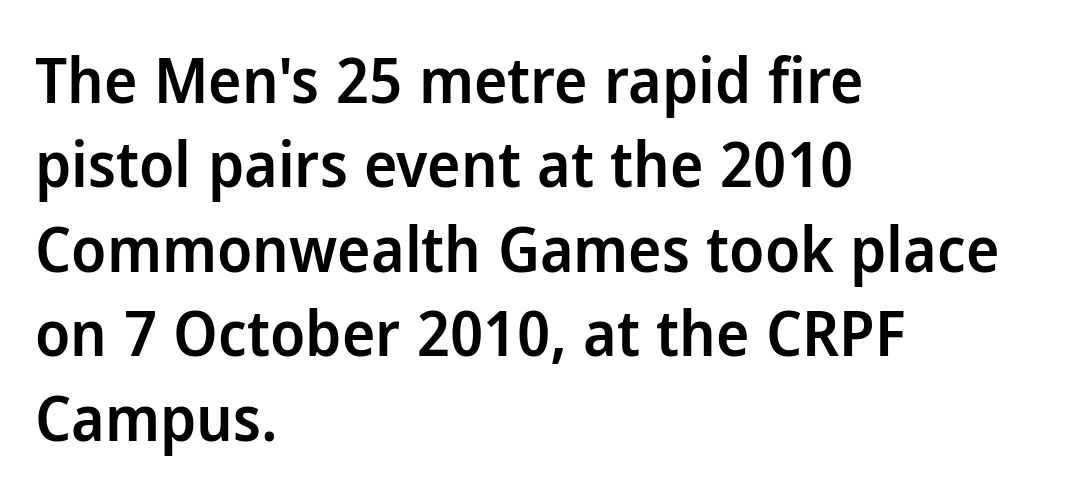
The image shows 63 px semibold sans-serif type, upright; set left-aligned, normal line spacing (1.34x), normal letter spacing, not underlined; low stroke contrast and a medium x-height.
